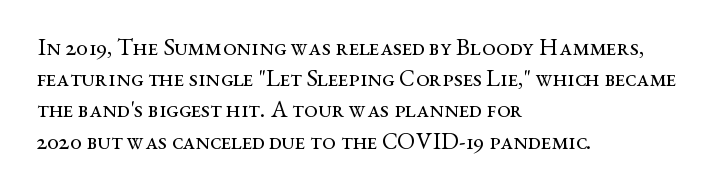
The image shows 24 px text type, upright; set left-aligned, normal line spacing (1.3x), normal letter spacing, not underlined.
